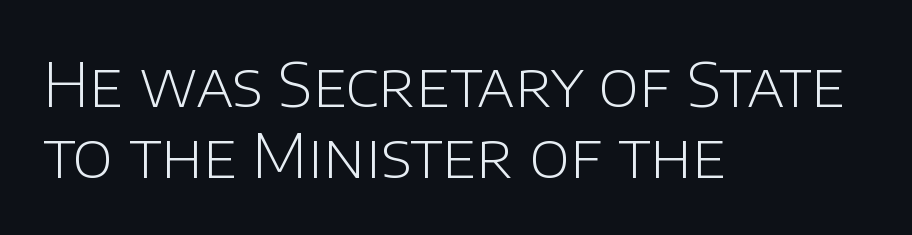
{"serif": "no", "italic": "no", "bold": "no", "weight": "light", "width": "normal", "stroke_contrast": "low", "x_height": "large", "monospaced": "no", "underline": "no", "align": "left", "line_spacing": "tight", "line_spacing_ratio": 1.14, "letter_spacing": "normal", "letter_spacing_em": 0.0, "glyph_px": 62}
